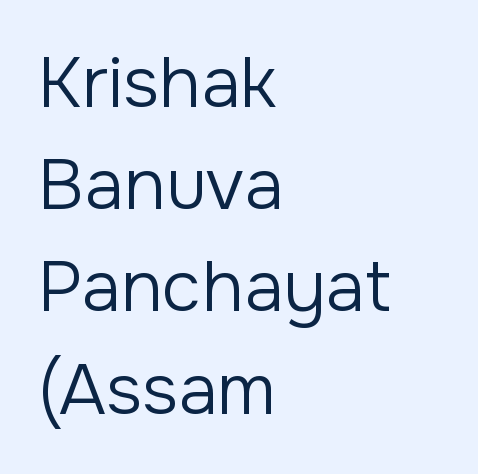
Note the varied advance widths — an 'i' is clearly narrower than an 'm'. Nobody touched the tracking dial on this one. Ascenders rise straight up at ninety degrees. Descenders hang freely into open space. Does the leading feel generous? No, just average. Regarding serifs, this sample does without them.
